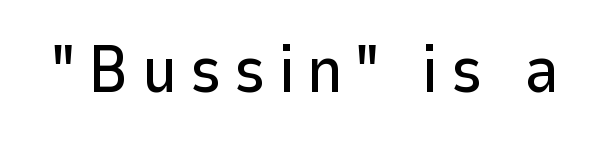
{"serif": "no", "italic": "no", "width": "normal", "stroke_contrast": "low", "x_height": "medium", "monospaced": "no", "underline": "no", "glyph_px": 66}
